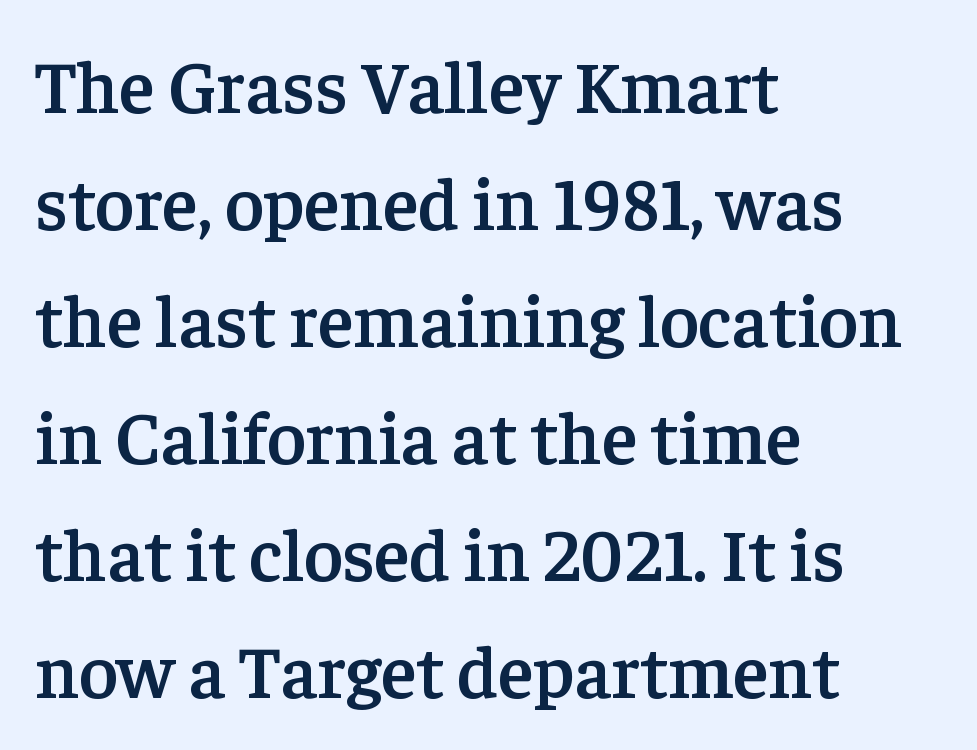
Inter-character spacing is left at the font's built-in metrics. What's the leading like? Ordinary, nothing unusual. The letters advance in unequal steps, a hallmark of proportional type. Quick note: underline off.
